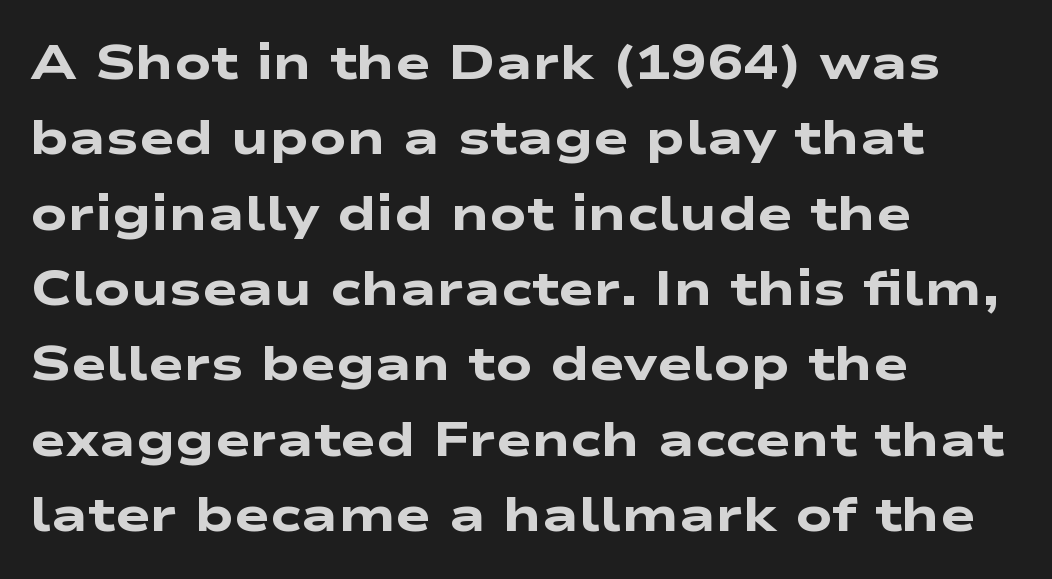
{"serif": "no", "bold": "yes", "weight": "heavy", "width": "wide", "stroke_contrast": "low", "x_height": "medium", "monospaced": "no", "underline": "no", "align": "left", "line_spacing": "normal", "line_spacing_ratio": 1.57, "letter_spacing": "normal", "letter_spacing_em": 0.0, "glyph_px": 48}
